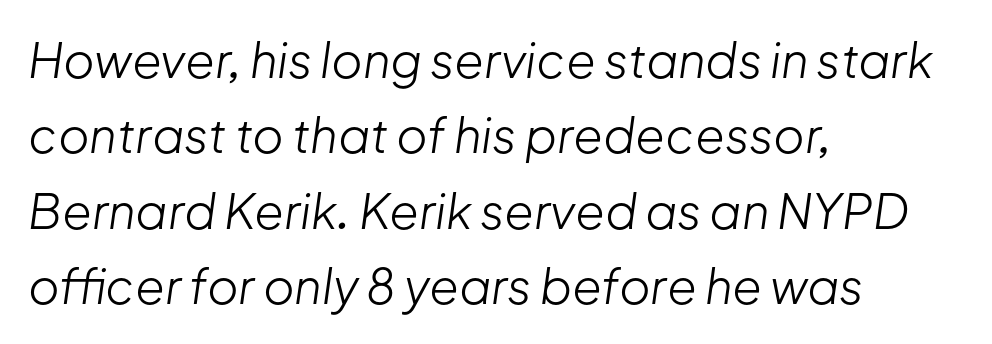
{"italic": "yes", "lean": "right", "slant_degrees": 8, "bold": "no", "weight": "light", "width": "normal", "stroke_contrast": "low", "x_height": "medium", "monospaced": "no", "underline": "no", "align": "left", "line_spacing": "normal", "line_spacing_ratio": 1.57, "letter_spacing": "normal", "letter_spacing_em": 0.0, "glyph_px": 48}
